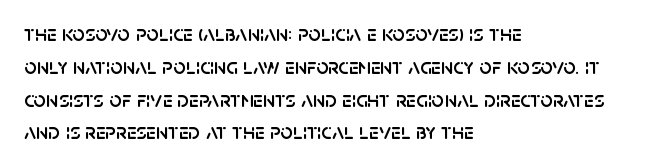
Q: Is the text italic (slanted)? A: No, it is upright.
Q: Is the text underlined? A: No.
Q: How is the paragraph aligned? A: Left-aligned.
Q: Is the spacing between letters normal or unusually wide? A: Normal.
Q: Is the spacing between lines tight, normal or loose? A: Normal.
